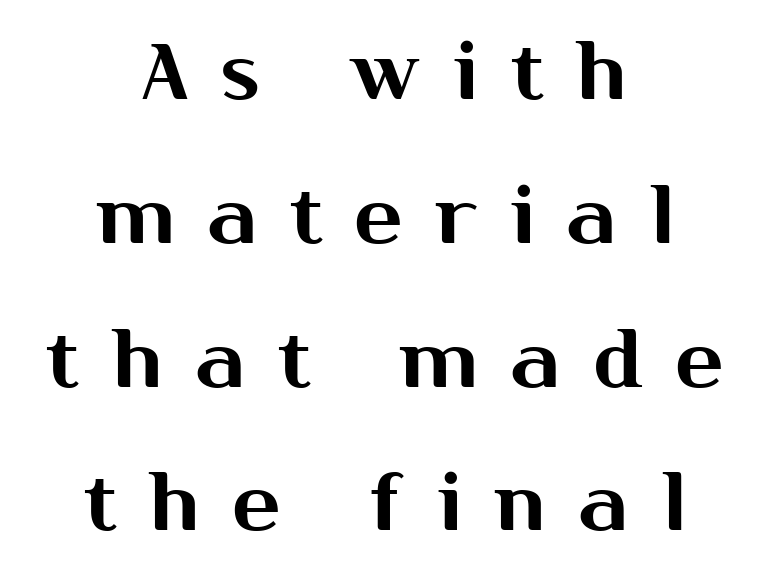
Q: Is the text italic (slanted)? A: No, it is upright.
Q: Is the typeface a serif or a sans-serif typeface? A: Sans-serif.
Q: Is the text underlined? A: No.
Q: How is the paragraph aligned? A: Centered.
Q: Is the spacing between letters normal or unusually wide? A: Unusually wide.
Q: Width (condensed, normal, or wide)? A: Normal.
Q: Stroke contrast? A: Medium.
Q: x-height? A: Medium.
Q: Monospaced? A: No.
